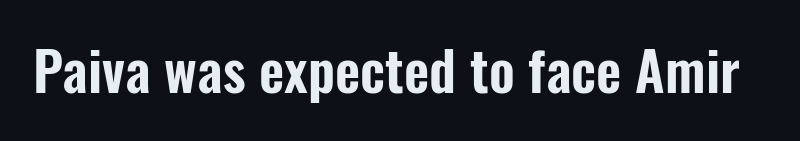
The image shows 55 px condensed sans-serif type, upright; set normal letter spacing, not underlined; low stroke contrast and a medium x-height.
